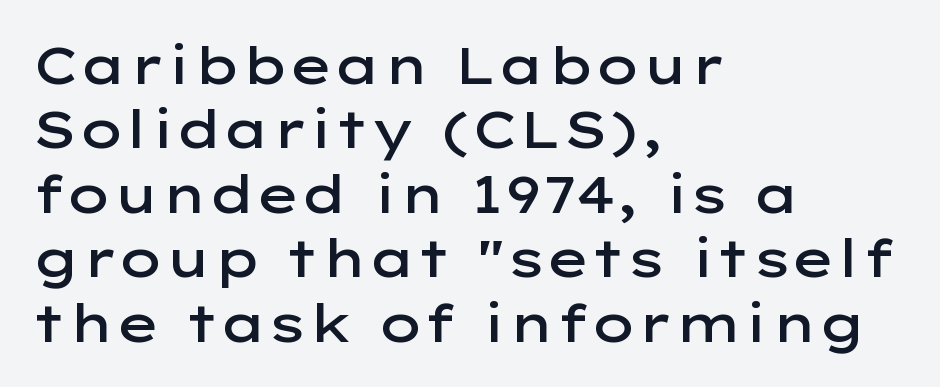
{"serif": "no", "italic": "no", "bold": "semi", "weight": "semibold", "width": "wide", "stroke_contrast": "low", "x_height": "medium", "monospaced": "no", "underline": "no", "align": "left", "line_spacing_ratio": 1.24, "letter_spacing": "normal", "letter_spacing_em": 0.0, "glyph_px": 52}
